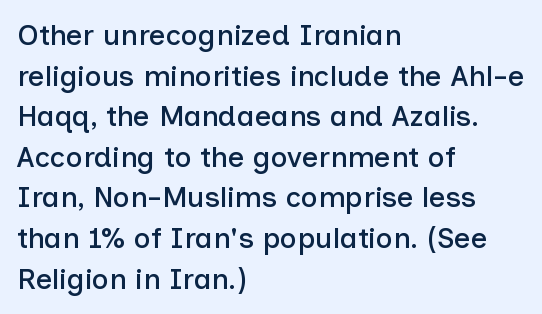
Casual observation: everything's shoved over to the left. Short note: letters normally spaced. Rule under the text: the space is simply empty. Reading down the column, the eye jumps a familiar distance to each next line. Note the varied advance widths — an 'i' is clearly narrower than an 'm'. This sample uses an upright cut, with every glyph sitting square on the baseline.
